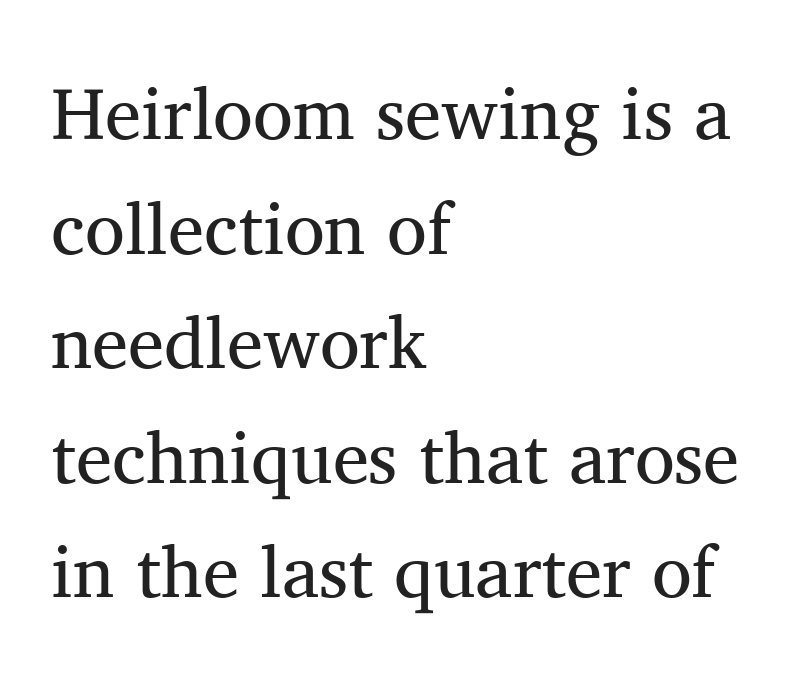
Q: Is the text bold? A: No.
Q: Is the text italic (slanted)? A: No, it is upright.
Q: Is the typeface a serif or a sans-serif typeface? A: Serif.
Q: Is the text underlined? A: No.
Q: How is the paragraph aligned? A: Left-aligned.
Q: Is the spacing between letters normal or unusually wide? A: Normal.
Q: Is the spacing between lines tight, normal or loose? A: Normal.
Q: Width (condensed, normal, or wide)? A: Normal.
Q: Stroke contrast? A: Medium.
Q: x-height? A: Medium.
Q: Monospaced? A: No.
